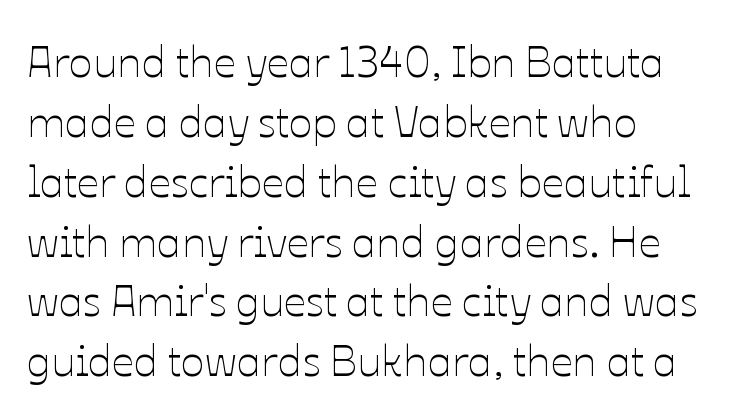
The image shows 44 px thin type, upright; set left-aligned, normal line spacing (1.36x), normal letter spacing, not underlined; low stroke contrast and a medium x-height.
